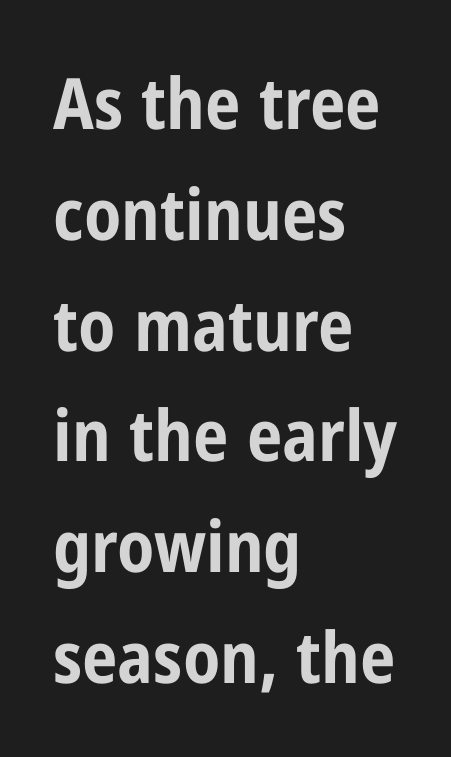
Q: Is the text bold? A: Yes.
Q: Is the text italic (slanted)? A: No, it is upright.
Q: Is the typeface a serif or a sans-serif typeface? A: Sans-serif.
Q: Is the text underlined? A: No.
Q: How is the paragraph aligned? A: Left-aligned.
Q: Is the spacing between letters normal or unusually wide? A: Normal.
Q: Is the spacing between lines tight, normal or loose? A: Normal.
Q: Width (condensed, normal, or wide)? A: Condensed.
Q: Stroke contrast? A: Low.
Q: x-height? A: Medium.
Q: Monospaced? A: No.
